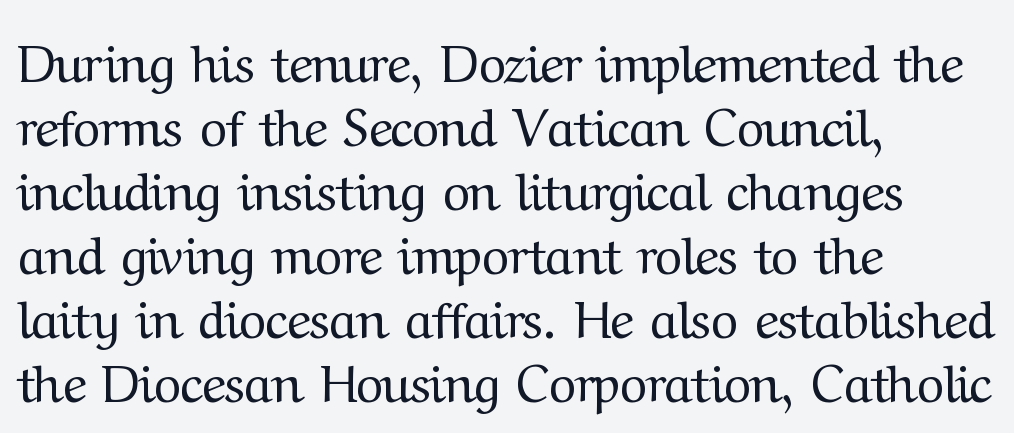
Line beginnings align vertically; line endings do not. Glyph-to-glyph distance matches everyday printed text. The gap between lines stays unmarked. Do the characters align in a grid? No, the font is proportional. This sample uses an upright cut, with every glyph sitting square on the baseline.
